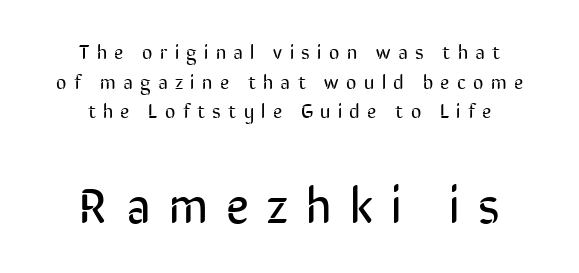
{"serif": "no", "italic": "no", "bold": "no", "weight": "regular", "width": "condensed", "stroke_contrast": "low", "x_height": "medium", "monospaced": "no", "underline": "no", "align": "center", "line_spacing": "normal", "line_spacing_ratio": 1.48, "letter_spacing": "wide", "letter_spacing_em": 0.37, "larger_block": "second", "size_ratio": 2.5, "glyph_px": 50}
